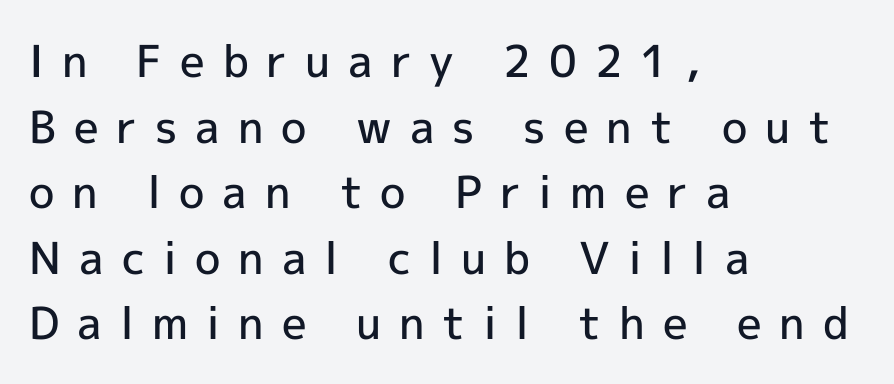
A typesetter would label this face a sans. The baseline area is clear. The block of text has a typical density, with ordinary space between rows. Characters follow at a spacing far wider than the type designer built in. The face used here is proportionally spaced, like ordinary book or web type.
